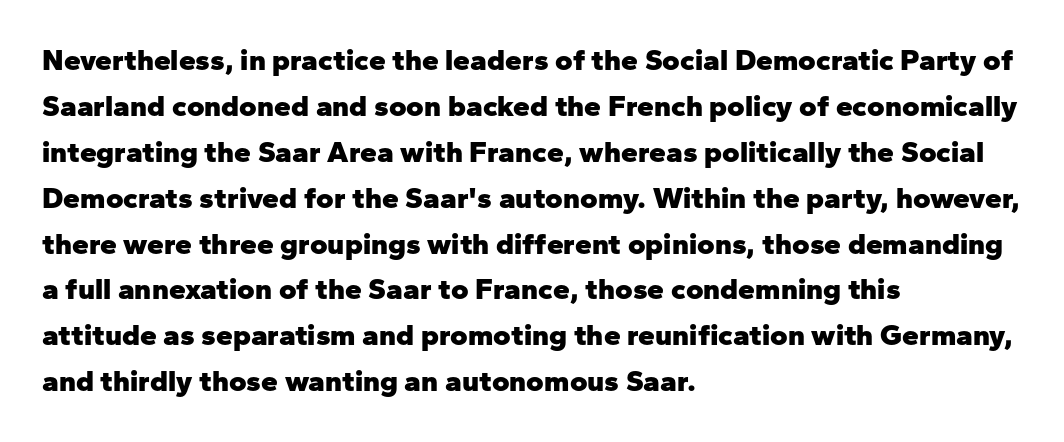
Q: Is the text bold? A: Yes.
Q: Is the text italic (slanted)? A: No, it is upright.
Q: Is the typeface a serif or a sans-serif typeface? A: Sans-serif.
Q: Is the text underlined? A: No.
Q: How is the paragraph aligned? A: Left-aligned.
Q: Is the spacing between letters normal or unusually wide? A: Normal.
Q: Is the spacing between lines tight, normal or loose? A: Normal.
Q: Width (condensed, normal, or wide)? A: Normal.
Q: Stroke contrast? A: Low.
Q: x-height? A: Medium.
Q: Monospaced? A: No.
